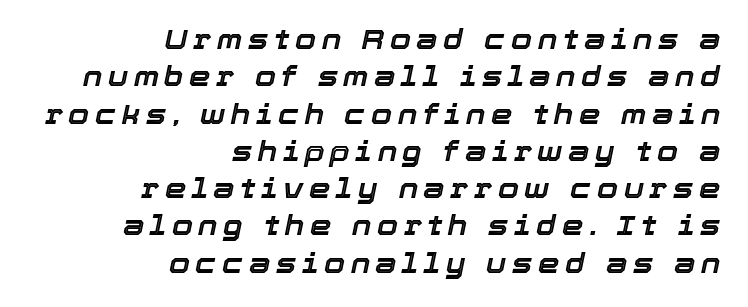
{"italic": "yes", "lean": "right", "slant_degrees": 12, "underline": "no", "align": "right", "line_spacing": "normal", "line_spacing_ratio": 1.38, "letter_spacing": "wide", "letter_spacing_em": 0.21, "glyph_px": 27}
